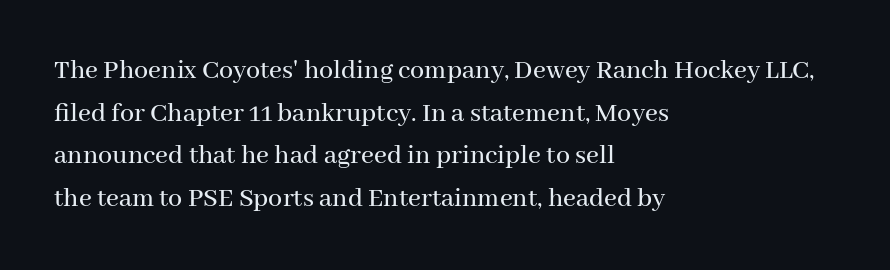
Q: Is the text italic (slanted)? A: No, it is upright.
Q: Is the typeface a serif or a sans-serif typeface? A: Serif.
Q: Is the text underlined? A: No.
Q: How is the paragraph aligned? A: Left-aligned.
Q: Is the spacing between letters normal or unusually wide? A: Normal.
Q: Is the spacing between lines tight, normal or loose? A: Normal.
Q: Width (condensed, normal, or wide)? A: Normal.
Q: Stroke contrast? A: Medium.
Q: x-height? A: Medium.
Q: Monospaced? A: No.
